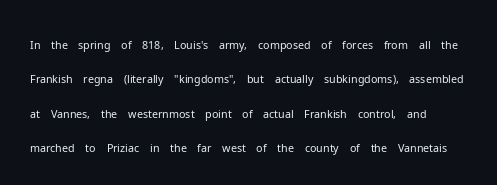
Q: Is the text bold? A: No.
Q: Is the text italic (slanted)? A: No, it is upright.
Q: Is the text underlined? A: No.
Q: Is the spacing between letters normal or unusually wide? A: Normal.
Q: Is the spacing between lines tight, normal or loose? A: Normal.
